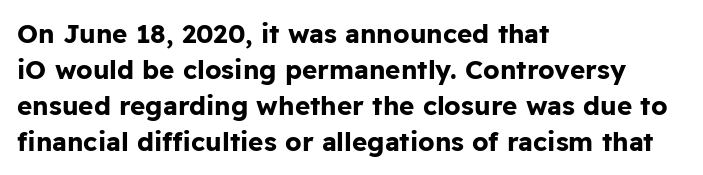
Weight: bold. Inter-character spacing is left at the font's built-in metrics. Check the space under the baseline: it is left empty. These lines sit exactly where default settings would place them. Compared with a centered layout, this one pins lines to the left instead.
